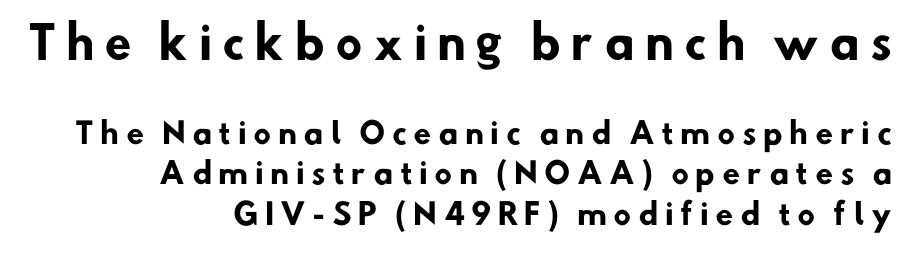
Q: Is the text bold? A: Yes.
Q: Is the typeface a serif or a sans-serif typeface? A: Sans-serif.
Q: Is the text underlined? A: No.
Q: How is the paragraph aligned? A: Right-aligned.
Q: Is the spacing between letters normal or unusually wide? A: Unusually wide.
Q: Is the spacing between lines tight, normal or loose? A: Normal.
Q: Which block of text is set in a larger size, the first (top) or the second (bottom)? A: The first (top) one.
Q: Width (condensed, normal, or wide)? A: Normal.
Q: Stroke contrast? A: Low.
Q: x-height? A: Small.
Q: Monospaced? A: No.
